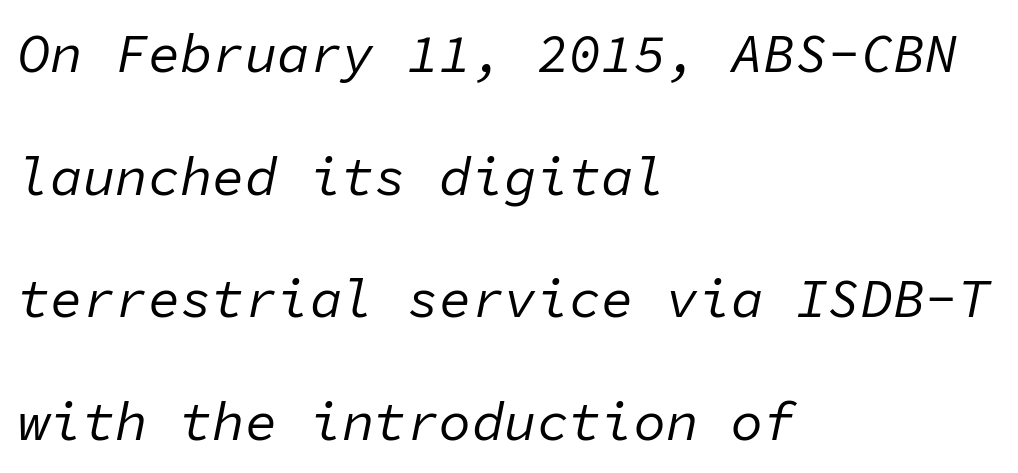
Q: Is the text bold? A: No.
Q: Is the text italic (slanted)? A: Yes, it leans right by about 11 degrees.
Q: Is the text underlined? A: No.
Q: How is the paragraph aligned? A: Left-aligned.
Q: Is the spacing between letters normal or unusually wide? A: Normal.
Q: Is the spacing between lines tight, normal or loose? A: Loose.
Q: Width (condensed, normal, or wide)? A: Normal.
Q: Stroke contrast? A: Low.
Q: x-height? A: Medium.
Q: Monospaced? A: Yes.
